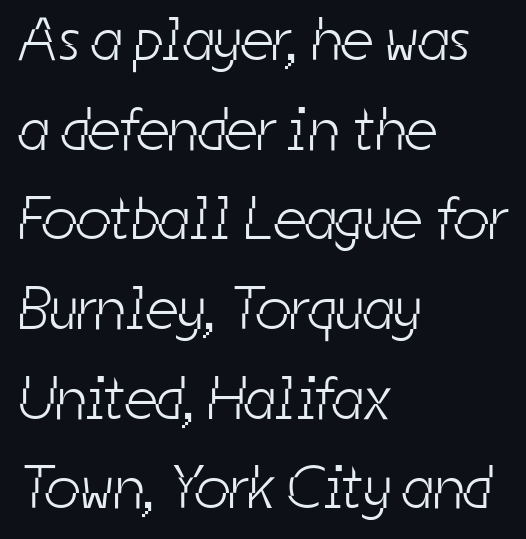
Q: Is the text bold? A: No.
Q: Is the typeface a serif or a sans-serif typeface? A: Sans-serif.
Q: Is the text underlined? A: No.
Q: How is the paragraph aligned? A: Left-aligned.
Q: Is the spacing between letters normal or unusually wide? A: Normal.
Q: Is the spacing between lines tight, normal or loose? A: Normal.
Q: Width (condensed, normal, or wide)? A: Condensed.
Q: Stroke contrast? A: Low.
Q: x-height? A: Medium.
Q: Monospaced? A: No.
